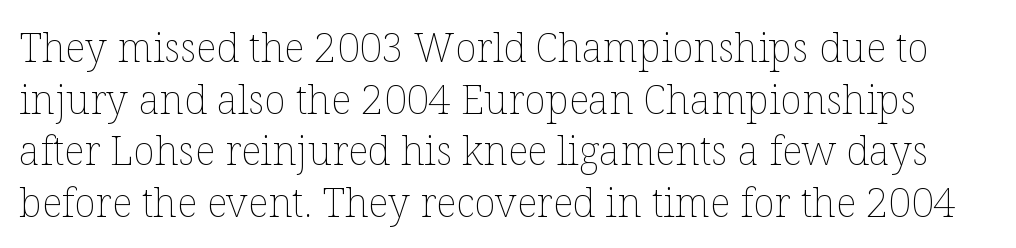
The image shows 40 px thin type, upright; set normal line spacing (1.29x), normal letter spacing, not underlined; low stroke contrast and a medium x-height.
